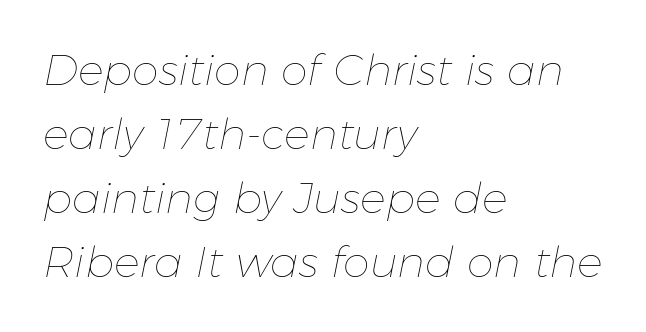
{"italic": "yes", "lean": "right", "slant_degrees": 11, "bold": "no", "weight": "thin", "width": "normal", "stroke_contrast": "low", "x_height": "medium", "monospaced": "no", "underline": "no", "align": "left", "line_spacing": "normal", "line_spacing_ratio": 1.49, "letter_spacing": "normal", "letter_spacing_em": 0.0, "glyph_px": 43}
